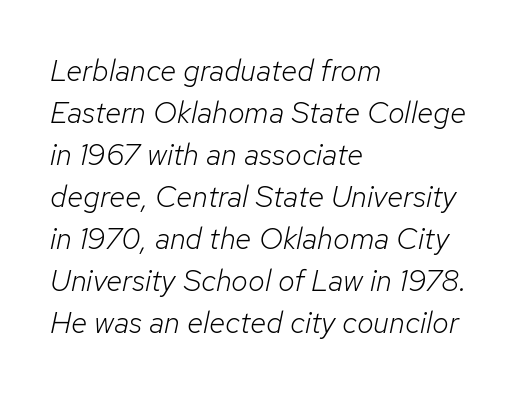
The image shows 30 px light type, italic (leaning right); set left-aligned, normal line spacing (1.4x), normal letter spacing, not underlined; low stroke contrast and a medium x-height.
